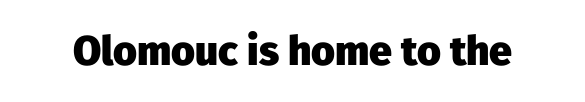
The image shows 41 px heavy sans-serif type, upright; set normal letter spacing, not underlined; low stroke contrast and a medium x-height.
